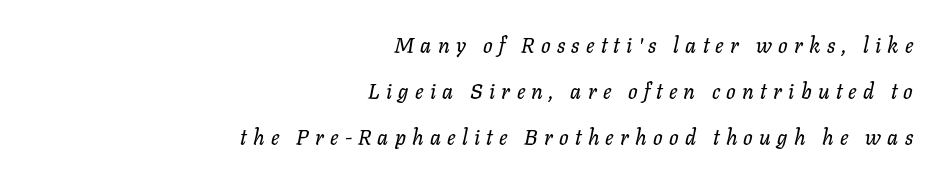
You can tell it's italic because the verticals aren't actually vertical. Loosely led — the rows are spread out. Compared with typical body copy, the letter spacing here is much looser. The space beneath each line is pristine and unruled. The rendering anchors every line to the right-hand side.
